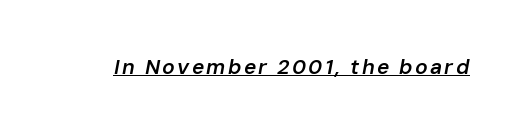
The image shows 21 px text type, italic (leaning right); set underlined.
